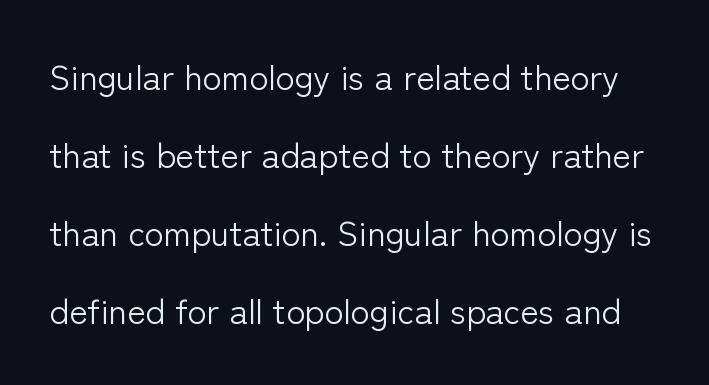
Q: Is the text bold? A: No.
Q: Is the text italic (slanted)? A: No, it is upright.
Q: Is the typeface a serif or a sans-serif typeface? A: Sans-serif.
Q: Is the text underlined? A: No.
Q: Is the spacing between letters normal or unusually wide? A: Normal.
Q: Is the spacing between lines tight, normal or loose? A: Loose.
Q: Width (condensed, normal, or wide)? A: Normal.
Q: Stroke contrast? A: Low.
Q: x-height? A: Medium.
Q: Monospaced? A: No.
